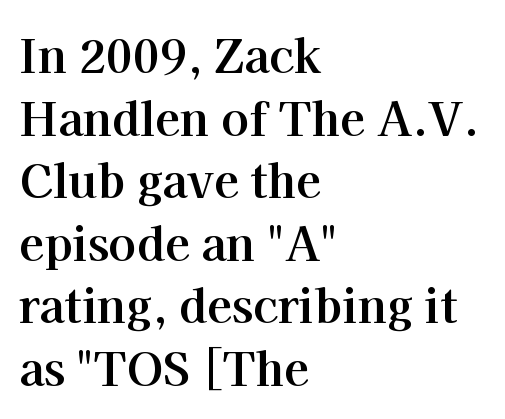
Casual observation: everything's shoved over to the left. Spacing verdict: proportional, widths tailored to each character. Nobody touched the tracking dial on this one. Leading matches the norm, producing a regular column.
